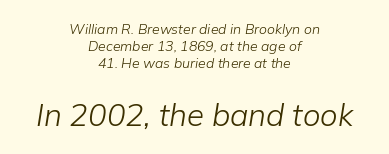
{"italic": "yes", "lean": "right", "slant_degrees": 9, "bold": "no", "weight": "light", "width": "normal", "stroke_contrast": "low", "x_height": "medium", "monospaced": "no", "underline": "no", "align": "center", "line_spacing_ratio": 1.2, "letter_spacing": "normal", "letter_spacing_em": 0.0, "larger_block": "second", "size_ratio": 2.21, "glyph_px": 31}
